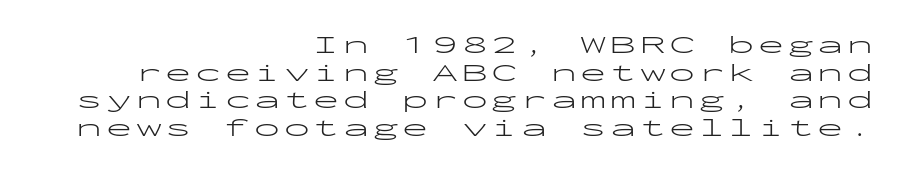
Stems here are at most as thick as an everyday book face. Notice how descenders almost collide with the ascenders below — that's tight leading. The typography opts for an upright posture over an oblique one. The setting favours the right margin, as signatures and pull-quotes sometimes do.
